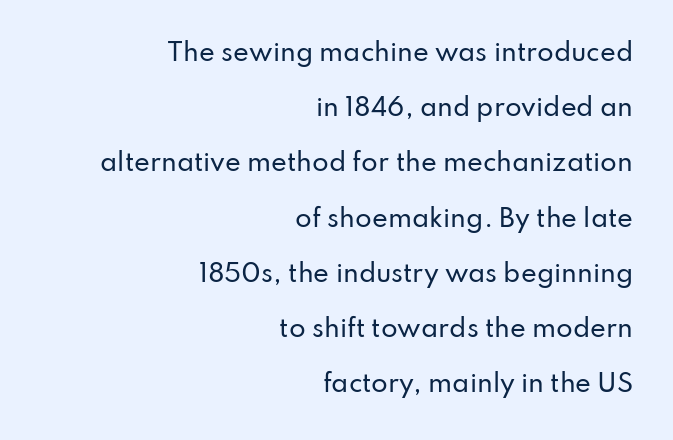
Q: Is the text italic (slanted)? A: No, it is upright.
Q: Is the text underlined? A: No.
Q: How is the paragraph aligned? A: Right-aligned.
Q: Is the spacing between letters normal or unusually wide? A: Normal.
Q: Is the spacing between lines tight, normal or loose? A: Loose.
